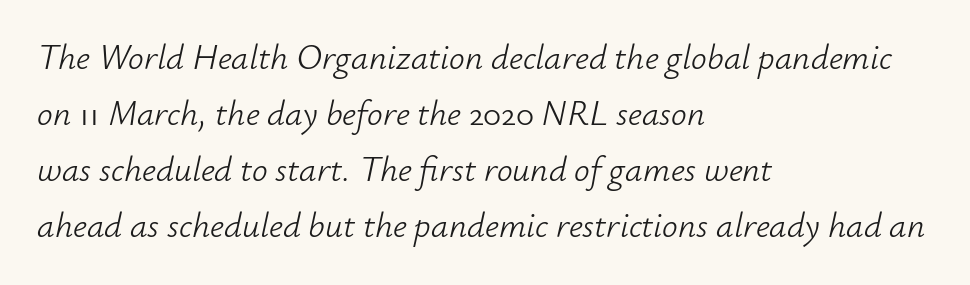
Q: Is the text bold? A: No.
Q: Is the text italic (slanted)? A: Yes, it leans right by about 12 degrees.
Q: Is the text underlined? A: No.
Q: How is the paragraph aligned? A: Left-aligned.
Q: Is the spacing between letters normal or unusually wide? A: Normal.
Q: Is the spacing between lines tight, normal or loose? A: Normal.
Q: Width (condensed, normal, or wide)? A: Normal.
Q: Stroke contrast? A: Low.
Q: x-height? A: Small.
Q: Monospaced? A: No.
